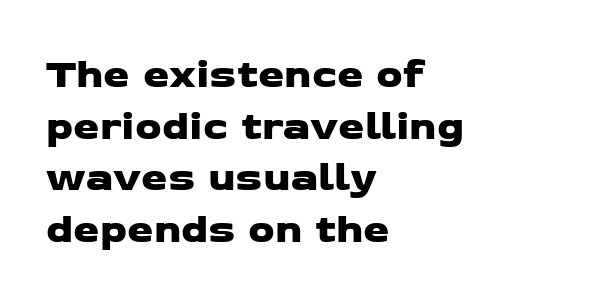
Q: Is the typeface a serif or a sans-serif typeface? A: Sans-serif.
Q: Is the text underlined? A: No.
Q: How is the paragraph aligned? A: Left-aligned.
Q: Is the spacing between letters normal or unusually wide? A: Normal.
Q: Width (condensed, normal, or wide)? A: Wide.
Q: Stroke contrast? A: Low.
Q: x-height? A: Medium.
Q: Monospaced? A: No.
